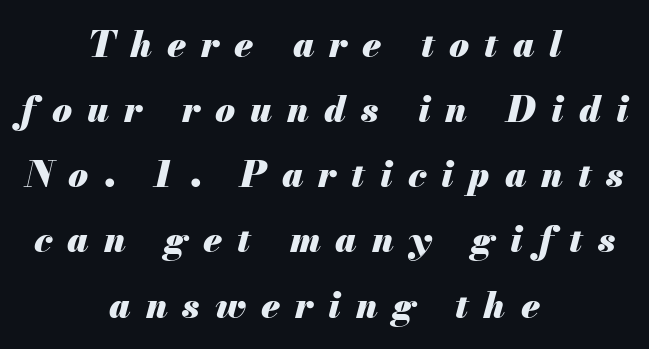
The image shows 36 px heavy type, italic (leaning right); set centered, line spacing 1.81x, unusually wide letter spacing (+0.42 em), not underlined; medium stroke contrast and a small x-height.
